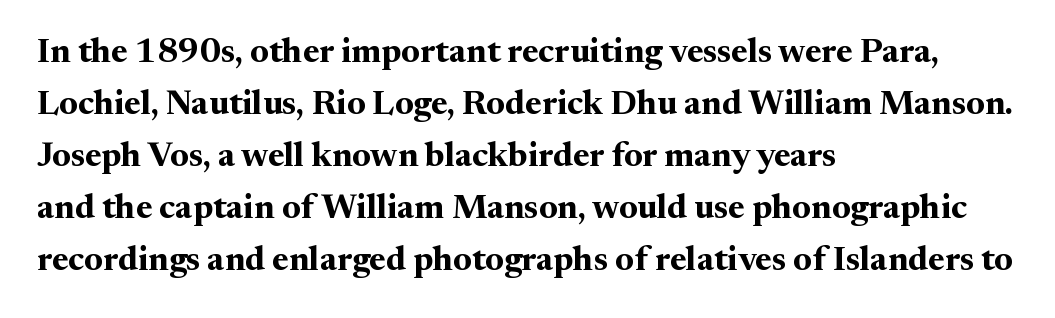
{"serif": "yes", "italic": "no", "bold": "yes", "weight": "bold", "width": "normal", "stroke_contrast": "medium", "x_height": "medium", "monospaced": "no", "underline": "no", "align": "left", "line_spacing": "normal", "line_spacing_ratio": 1.53, "letter_spacing": "normal", "letter_spacing_em": 0.0, "glyph_px": 34}
